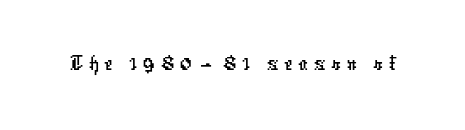
Q: Is the typeface a serif or a sans-serif typeface? A: Sans-serif.
Q: Is the text underlined? A: No.
Q: Width (condensed, normal, or wide)? A: Condensed.
Q: Stroke contrast? A: Low.
Q: x-height? A: Medium.
Q: Monospaced? A: No.
